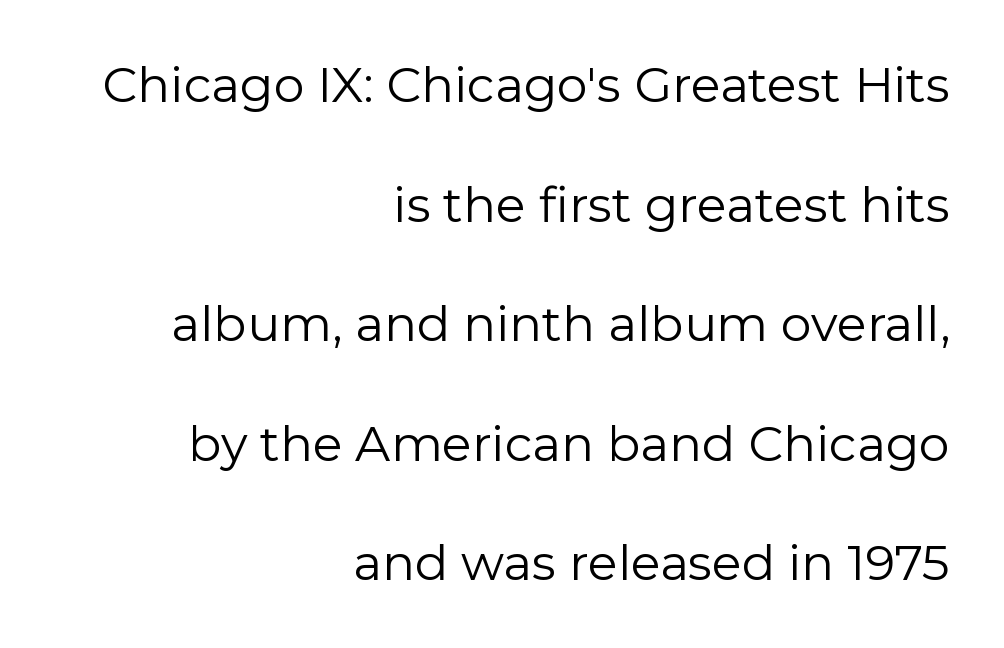
The image shows 49 px regular-weight sans-serif type, upright; set right-aligned, loose line spacing (2.44x), normal letter spacing, not underlined; low stroke contrast and a medium x-height.
